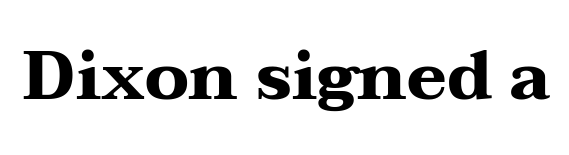
The image shows 68 px heavy, wide serif type, upright; set normal letter spacing, not underlined; medium stroke contrast and a medium x-height.
